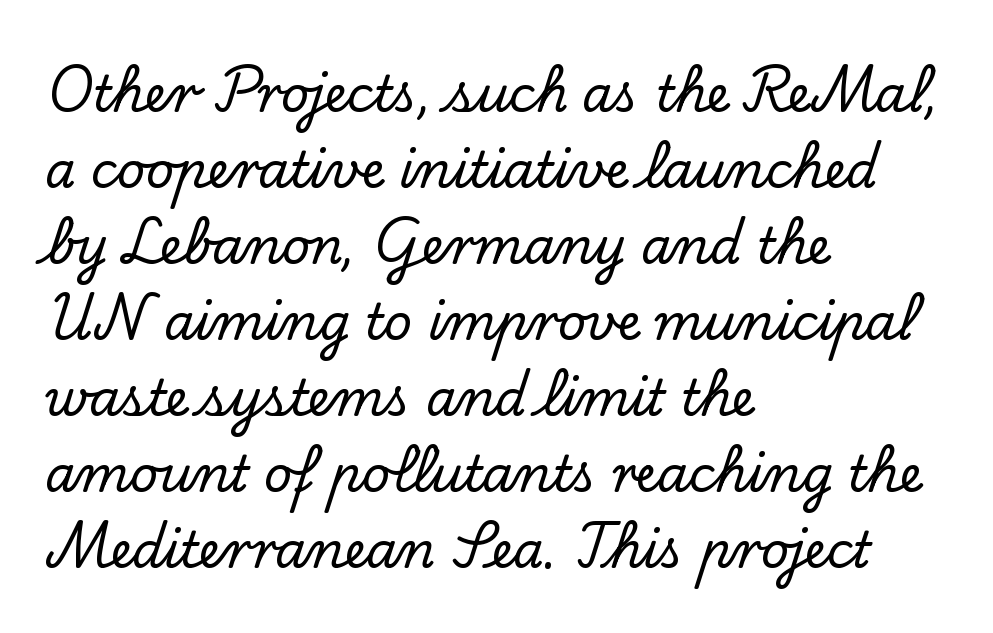
Q: Is the text italic (slanted)? A: Yes.
Q: Is the typeface a serif or a sans-serif typeface? A: Serif.
Q: Is the text underlined? A: No.
Q: How is the paragraph aligned? A: Left-aligned.
Q: Is the spacing between letters normal or unusually wide? A: Normal.
Q: Is the spacing between lines tight, normal or loose? A: Normal.
Q: Width (condensed, normal, or wide)? A: Normal.
Q: Stroke contrast? A: Low.
Q: x-height? A: Small.
Q: Monospaced? A: No.
